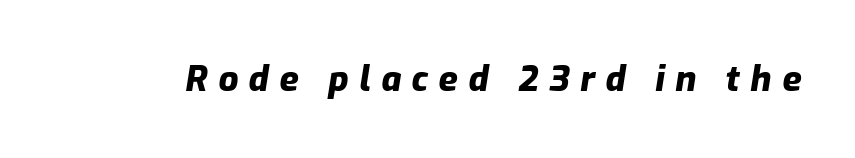
Q: Is the text bold? A: Yes.
Q: Is the text italic (slanted)? A: Yes, it leans right by about 9 degrees.
Q: Is the text underlined? A: No.
Q: Is the spacing between letters normal or unusually wide? A: Unusually wide.
Q: Width (condensed, normal, or wide)? A: Normal.
Q: Stroke contrast? A: Low.
Q: x-height? A: Medium.
Q: Monospaced? A: No.
